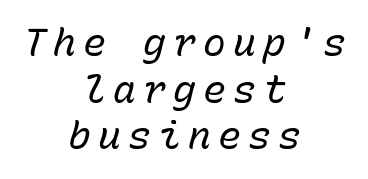
{"italic": "yes", "lean": "right", "slant_degrees": 15, "bold": "no", "weight": "regular", "width": "normal", "stroke_contrast": "low", "x_height": "medium", "monospaced": "yes", "underline": "no", "align": "center", "line_spacing_ratio": 1.23, "glyph_px": 38}
